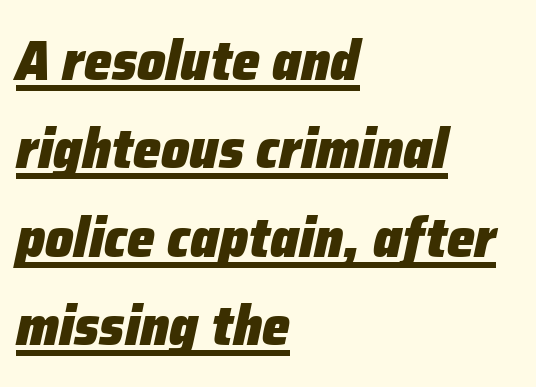
Q: Is the text bold? A: Yes.
Q: Is the text italic (slanted)? A: Yes, it leans right by about 12 degrees.
Q: Is the text underlined? A: Yes.
Q: How is the paragraph aligned? A: Left-aligned.
Q: Is the spacing between letters normal or unusually wide? A: Normal.
Q: Is the spacing between lines tight, normal or loose? A: Normal.
Q: Width (condensed, normal, or wide)? A: Normal.
Q: Stroke contrast? A: Low.
Q: x-height? A: Medium.
Q: Monospaced? A: No.
